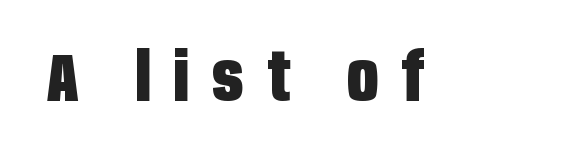
Typographic density is high because the face is bold. Honestly, the letter spacing is so wide it's the main thing you notice. Nope, no serifs anywhere on these letters. These lines are rendered in a variable-pitch font. A typesetter would mark this as roman, not italic.
